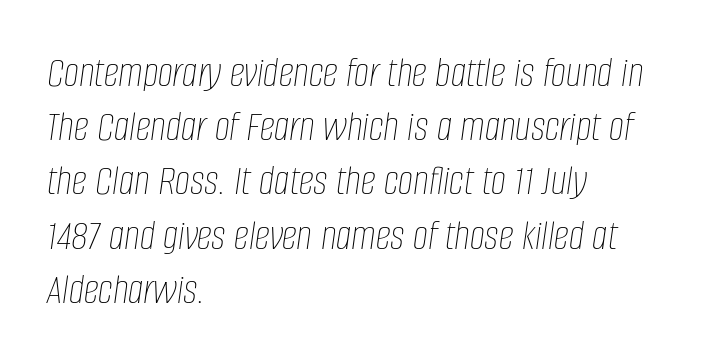
Between one letter and the next there's only the usual sliver of space. Character widths vary here, with narrow letters taking less room than wide ones. There's an unmistakable incline to the writing here. Weight: regular or lighter. Notice how the passage keeps a crisp vertical edge on the left only.
